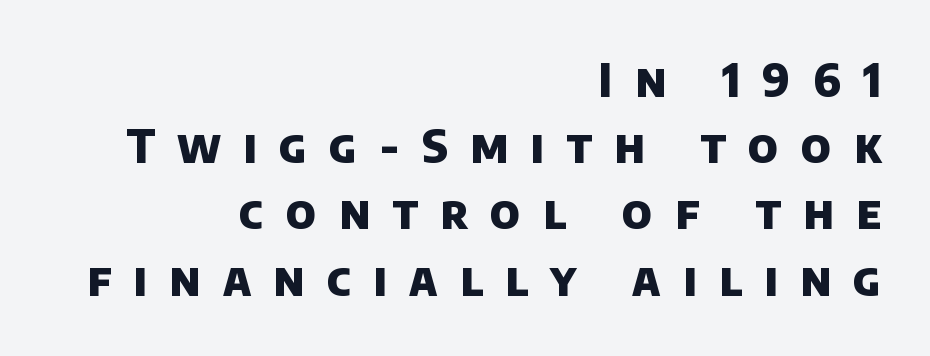
{"serif": "no", "bold": "yes", "weight": "heavy", "width": "normal", "stroke_contrast": "low", "x_height": "large", "monospaced": "no", "underline": "no", "align": "right", "line_spacing": "normal", "line_spacing_ratio": 1.44, "letter_spacing": "wide", "letter_spacing_em": 0.49, "glyph_px": 46}
